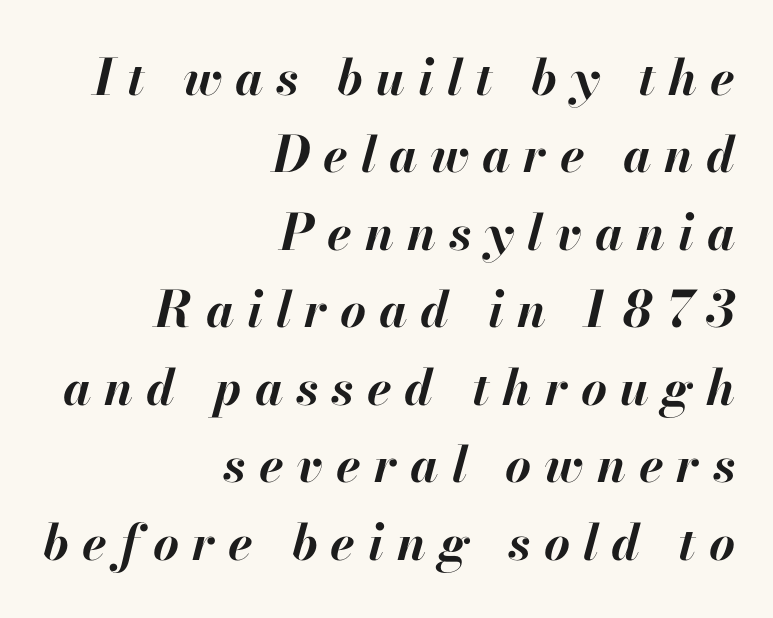
{"italic": "yes", "lean": "right", "slant_degrees": 13, "bold": "yes", "weight": "bold", "width": "normal", "stroke_contrast": "high", "x_height": "small", "monospaced": "no", "underline": "no", "align": "right", "line_spacing": "normal", "line_spacing_ratio": 1.55, "letter_spacing": "wide", "letter_spacing_em": 0.26, "glyph_px": 50}
